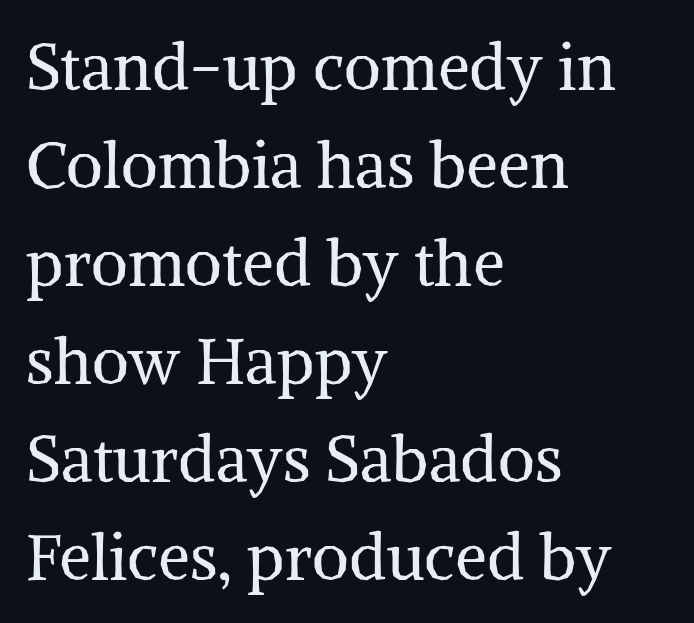
Look at the bottom of the vertical strokes: they flare into serifs here. The line-height multiplier appears to be the usual default. When letters stand straight like this, we call the style roman or upright. Lines of text with bare space underneath. No letter is thick-stroked: the sample isn't bold. All the whitespace from short lines collects on the right.
